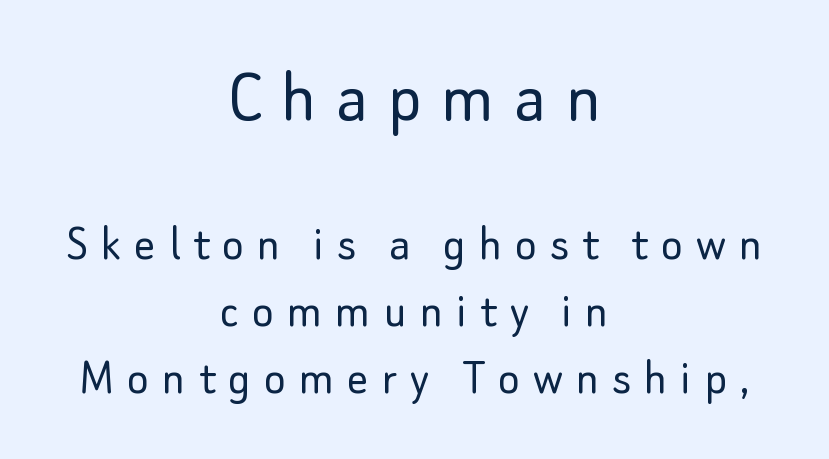
The image shows 78 px light sans-serif type, upright; set centered, normal line spacing (1.29x), unusually wide letter spacing (+0.25 em), not underlined; the first (top) block is 1.5x larger; low stroke contrast and a small x-height.
